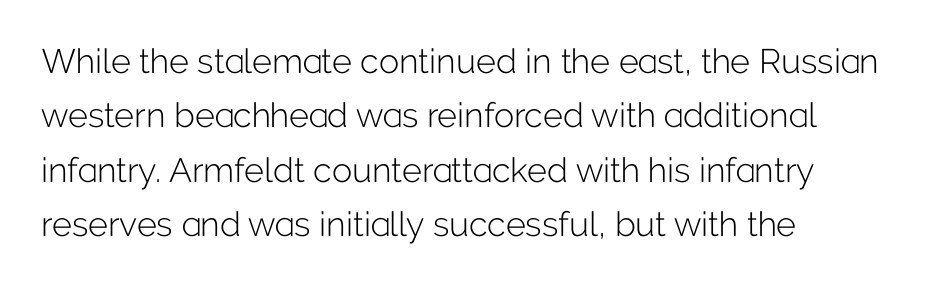
Q: Is the text bold? A: No.
Q: Is the text italic (slanted)? A: No, it is upright.
Q: Is the typeface a serif or a sans-serif typeface? A: Sans-serif.
Q: Is the text underlined? A: No.
Q: How is the paragraph aligned? A: Left-aligned.
Q: Is the spacing between letters normal or unusually wide? A: Normal.
Q: Is the spacing between lines tight, normal or loose? A: Normal.
Q: Width (condensed, normal, or wide)? A: Normal.
Q: Stroke contrast? A: Low.
Q: x-height? A: Medium.
Q: Monospaced? A: No.
